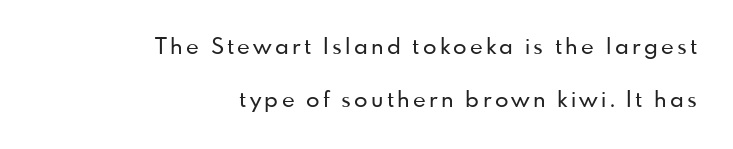
{"italic": "no", "underline": "no", "align": "right", "line_spacing": "loose", "line_spacing_ratio": 2.4, "glyph_px": 22}
